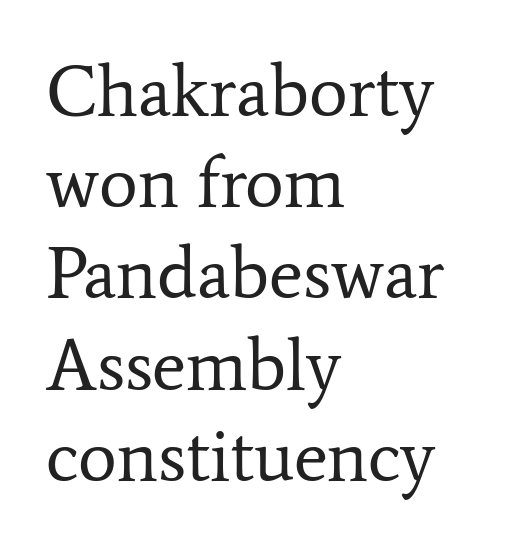
Note the varied advance widths — an 'i' is clearly narrower than an 'm'. A roman cut, with each character standing at attention. These lines sit exactly where default settings would place them. The tracking reads as untouched default to a designer's eye. In terms of letterform style, serifs are clearly present. Stem width sits at or under what a default text font uses.
